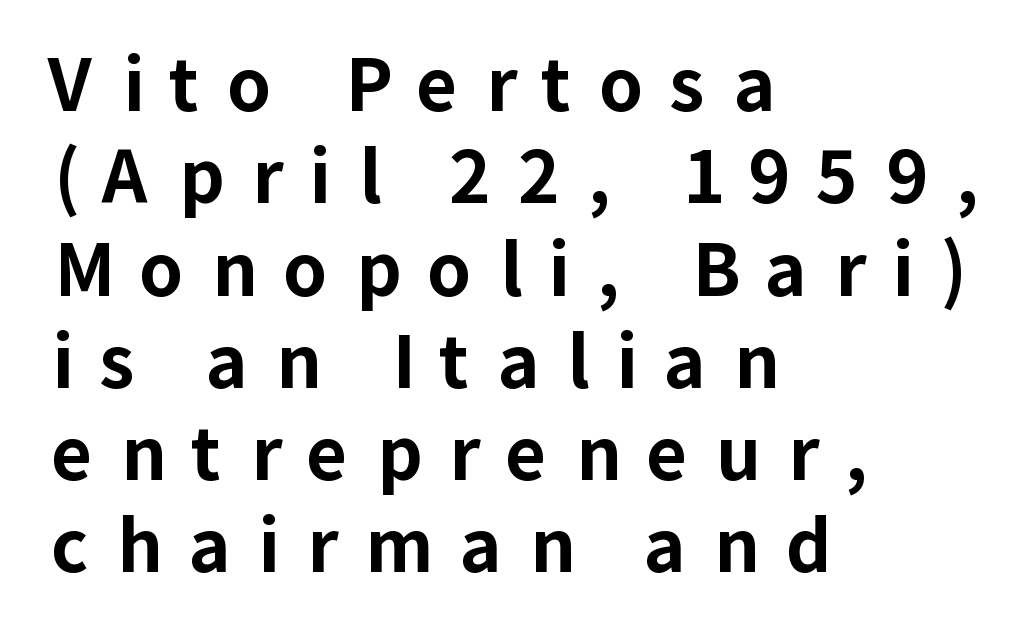
The image shows 71 px bold sans-serif type, upright; set left-aligned, normal line spacing (1.3x), unusually wide letter spacing (+0.38 em), not underlined; low stroke contrast and a medium x-height.
